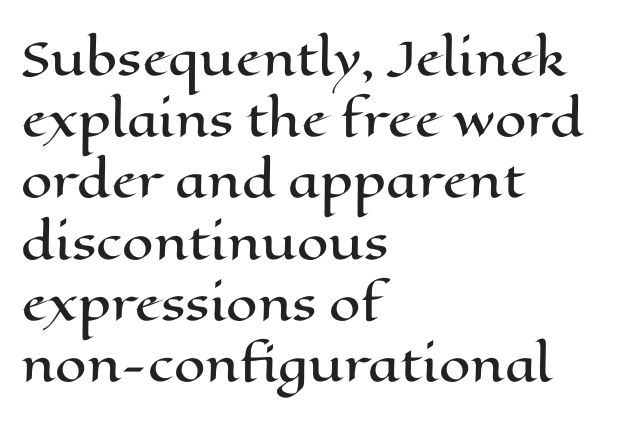
Q: Is the text italic (slanted)? A: No, it is upright.
Q: Is the text underlined? A: No.
Q: How is the paragraph aligned? A: Left-aligned.
Q: Is the spacing between letters normal or unusually wide? A: Normal.
Q: Is the spacing between lines tight, normal or loose? A: Normal.
Q: Width (condensed, normal, or wide)? A: Wide.
Q: Stroke contrast? A: High.
Q: x-height? A: Medium.
Q: Monospaced? A: No.
